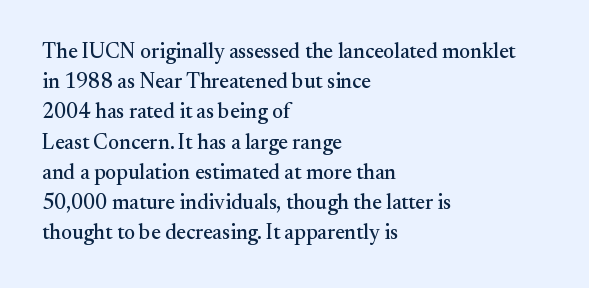
The lines sit at an ordinary, default distance from one another. In terms of posture, this sample is upright. What stands out about the letter spacing? Nothing — it is the standard amount. Leftover space on each line is placed entirely after the last word. Check the space under the baseline: it is left empty.
